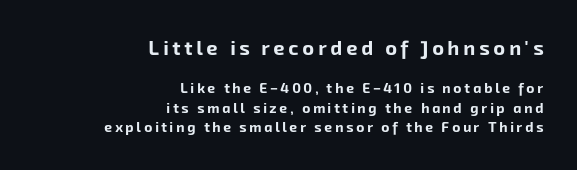
Q: Is the text bold? A: Yes.
Q: Is the text underlined? A: No.
Q: How is the paragraph aligned? A: Right-aligned.
Q: Is the spacing between lines tight, normal or loose? A: Normal.
Q: Which block of text is set in a larger size, the first (top) or the second (bottom)? A: The first (top) one.
